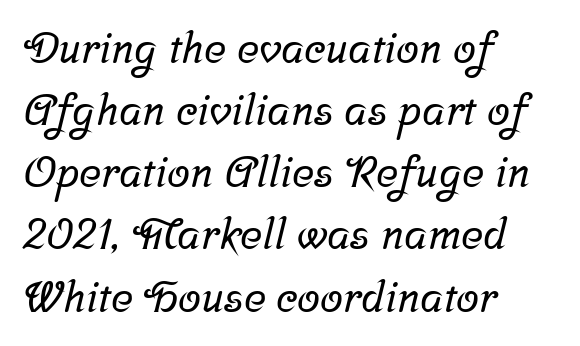
The image shows 42 px text type; set left-aligned, normal line spacing (1.48x), normal letter spacing, not underlined; low stroke contrast and a medium x-height.
